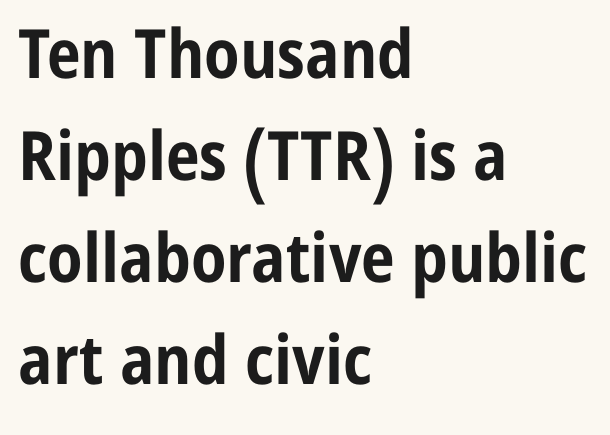
Q: Is the text bold? A: Yes.
Q: Is the text italic (slanted)? A: No, it is upright.
Q: Is the typeface a serif or a sans-serif typeface? A: Sans-serif.
Q: Is the text underlined? A: No.
Q: How is the paragraph aligned? A: Left-aligned.
Q: Is the spacing between letters normal or unusually wide? A: Normal.
Q: Is the spacing between lines tight, normal or loose? A: Normal.
Q: Width (condensed, normal, or wide)? A: Condensed.
Q: Stroke contrast? A: Low.
Q: x-height? A: Medium.
Q: Monospaced? A: No.
